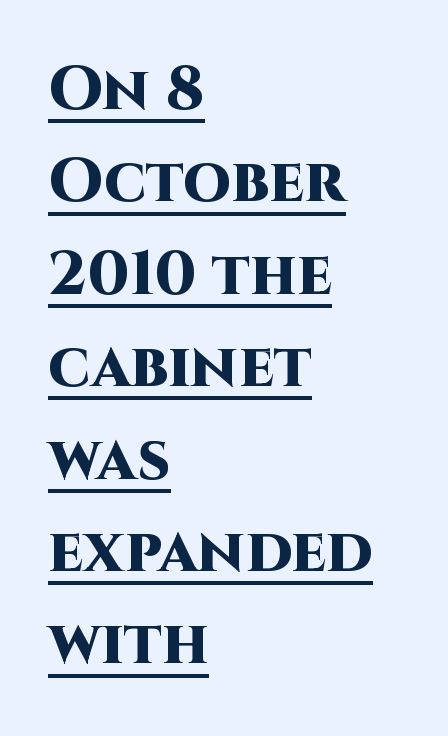
These lines are composed in type without serifs. These lines are set flush left with a ragged right edge. In designer terms, the underline attribute is active on this setting. Posture: straight, roman, zero tilt. The typesetting leans heavy: a genuine bold. The face used here is proportionally spaced, like ordinary book or web type.
